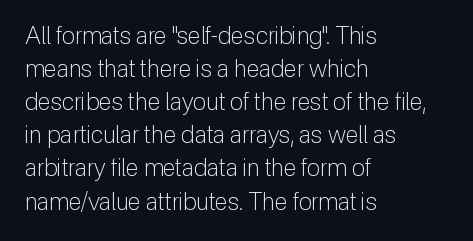
Horizontally, the lines are justified to the leading edge only. A roman cut, with each character standing at attention. The lines sit at an ordinary, default distance from one another. The font sits on the lighter half of the weight spectrum, regular included. Just letters on the line, the space beneath them empty. Standard letterfit; no display-style spreading of the glyphs.
